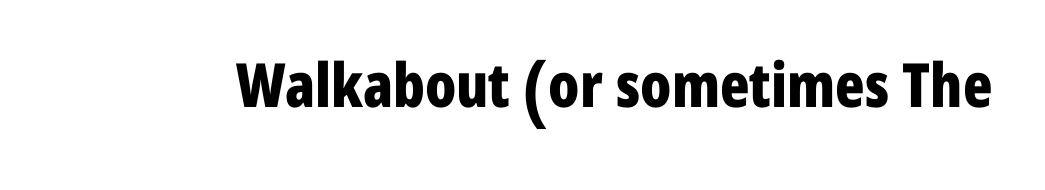
The image shows 61 px bold, condensed sans-serif type, upright; set normal letter spacing, not underlined; low stroke contrast and a medium x-height.
